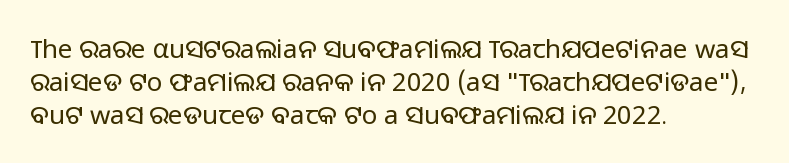
The image shows 26 px text type, upright; set left-aligned, normal line spacing (1.27x), normal letter spacing, not underlined.
